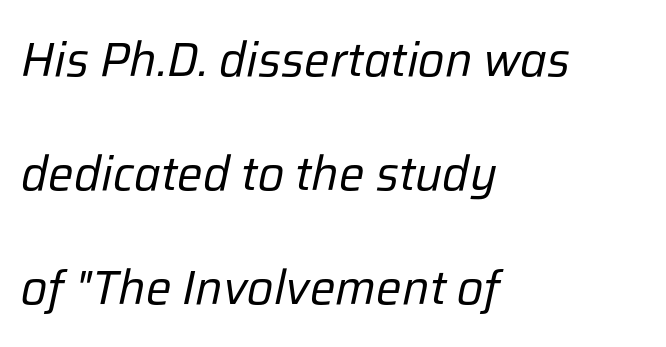
The image shows 48 px regular-weight type, italic (leaning right); set left-aligned, loose line spacing (2.37x), normal letter spacing, not underlined; low stroke contrast and a medium x-height.
